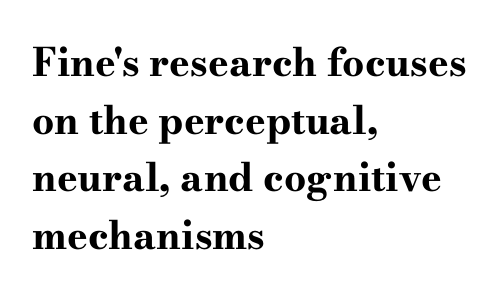
Unlike a clean sans, this face finishes its strokes with serifs. The face used here is rendered with its standard letterfit. This rendering uses left alignment, leaving the right contour irregular. Spacing verdict: proportional, widths tailored to each character. Letters rest on an invisible, unmarked baseline. A typesetter would mark this as roman, not italic.
